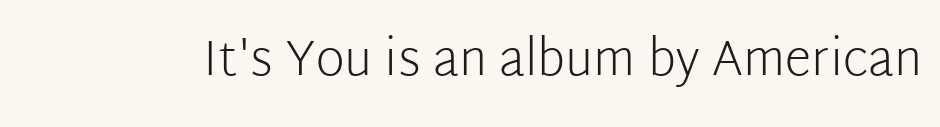
The image shows 49 px light sans-serif type, upright; set normal letter spacing, not underlined; low stroke contrast and a medium x-height.
